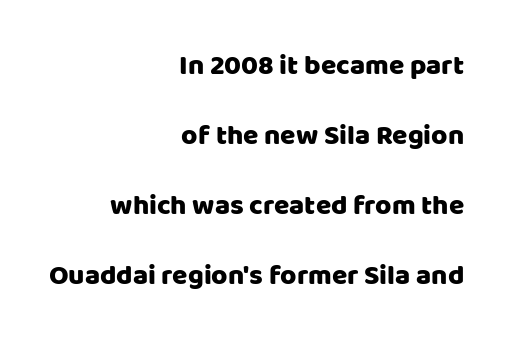
{"serif": "no", "italic": "no", "width": "normal", "stroke_contrast": "low", "x_height": "large", "monospaced": "no", "underline": "no", "align": "right", "line_spacing": "loose", "line_spacing_ratio": 2.5, "letter_spacing": "normal", "letter_spacing_em": 0.0, "glyph_px": 28}
